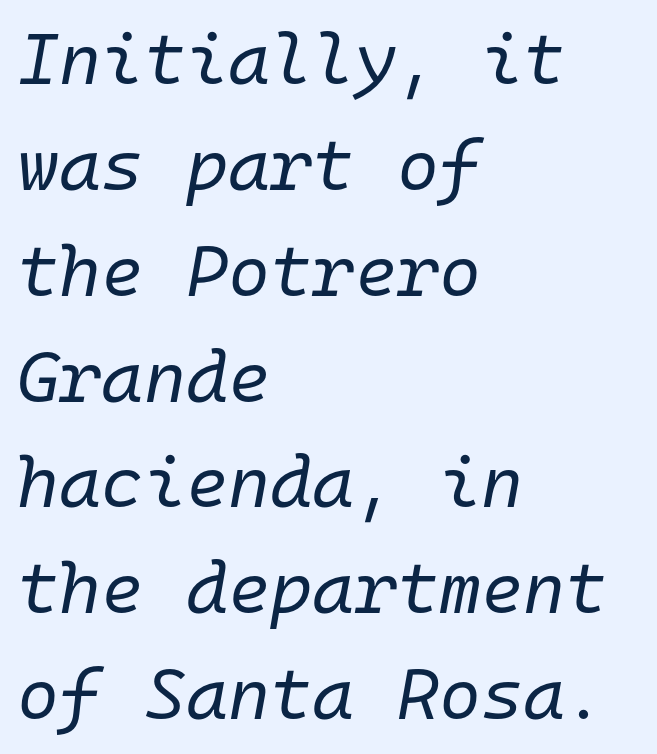
The image shows 72 px regular-weight type, italic (leaning right), monospaced; set left-aligned, normal line spacing (1.47x), normal letter spacing, not underlined; low stroke contrast and a medium x-height.
